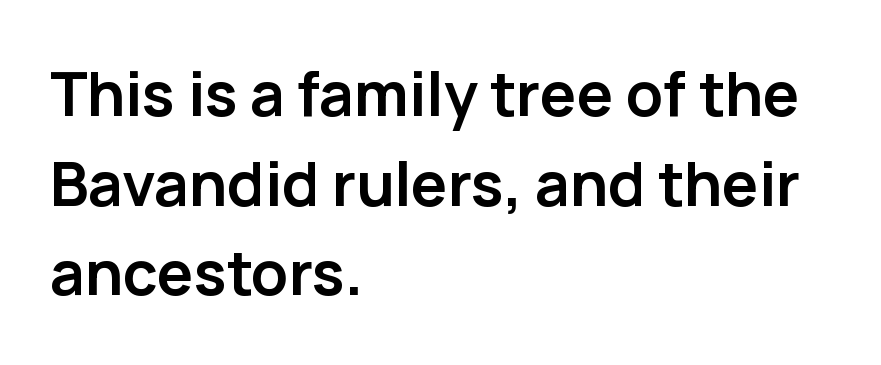
The image shows 61 px semibold sans-serif type, upright; set left-aligned, normal line spacing (1.47x), normal letter spacing, not underlined; low stroke contrast and a medium x-height.
